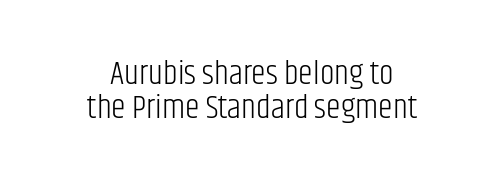
{"serif": "no", "italic": "no", "bold": "no", "weight": "light", "width": "condensed", "stroke_contrast": "low", "x_height": "large", "monospaced": "no", "underline": "no", "align": "center", "line_spacing": "tight", "line_spacing_ratio": 1.04, "letter_spacing": "normal", "letter_spacing_em": 0.0, "glyph_px": 33}
